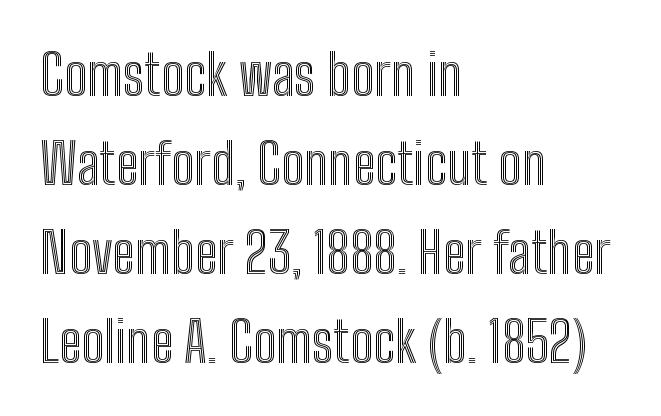
The image shows 56 px condensed type, upright; set left-aligned, normal line spacing (1.59x), normal letter spacing, not underlined; a medium x-height.
